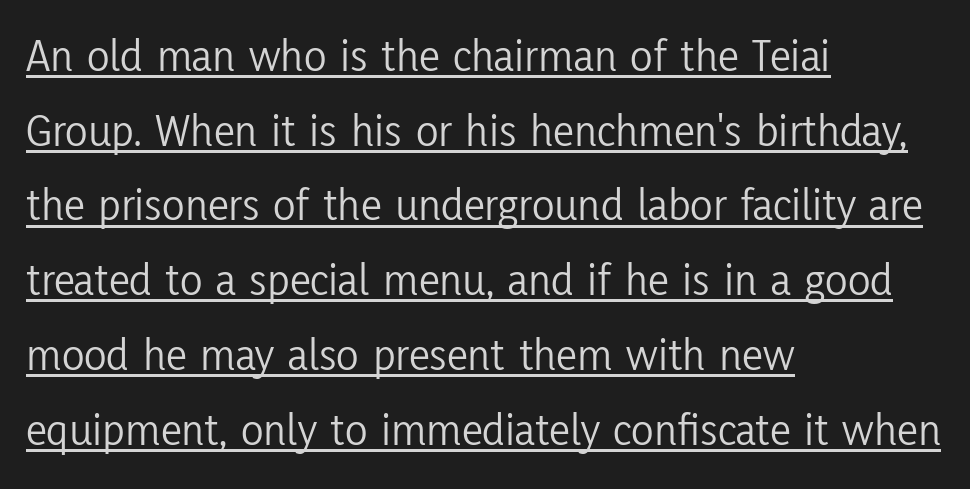
{"serif": "no", "italic": "no", "bold": "no", "weight": "light", "width": "condensed", "stroke_contrast": "low", "x_height": "medium", "monospaced": "no", "underline": "yes", "align": "left", "line_spacing": "normal", "line_spacing_ratio": 1.59, "letter_spacing": "normal", "letter_spacing_em": 0.0, "glyph_px": 47}
